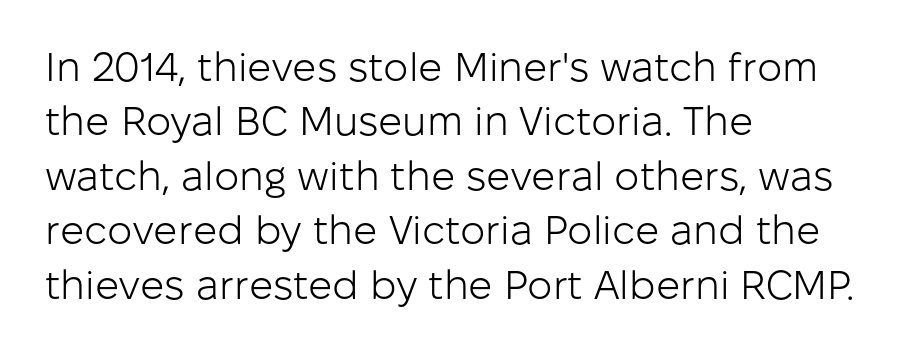
Q: Is the text bold? A: No.
Q: Is the text italic (slanted)? A: No, it is upright.
Q: Is the typeface a serif or a sans-serif typeface? A: Sans-serif.
Q: Is the text underlined? A: No.
Q: How is the paragraph aligned? A: Left-aligned.
Q: Is the spacing between letters normal or unusually wide? A: Normal.
Q: Is the spacing between lines tight, normal or loose? A: Normal.
Q: Width (condensed, normal, or wide)? A: Normal.
Q: Stroke contrast? A: Low.
Q: x-height? A: Medium.
Q: Monospaced? A: No.
